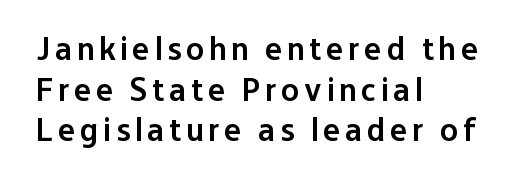
Each letter keeps its own natural width here, so spacing adapts to shape. Check under the words: just untouched page. Visually the block forms a straight wall on the left and a jagged coastline on the right. Heft: intermediate — a semibold.
